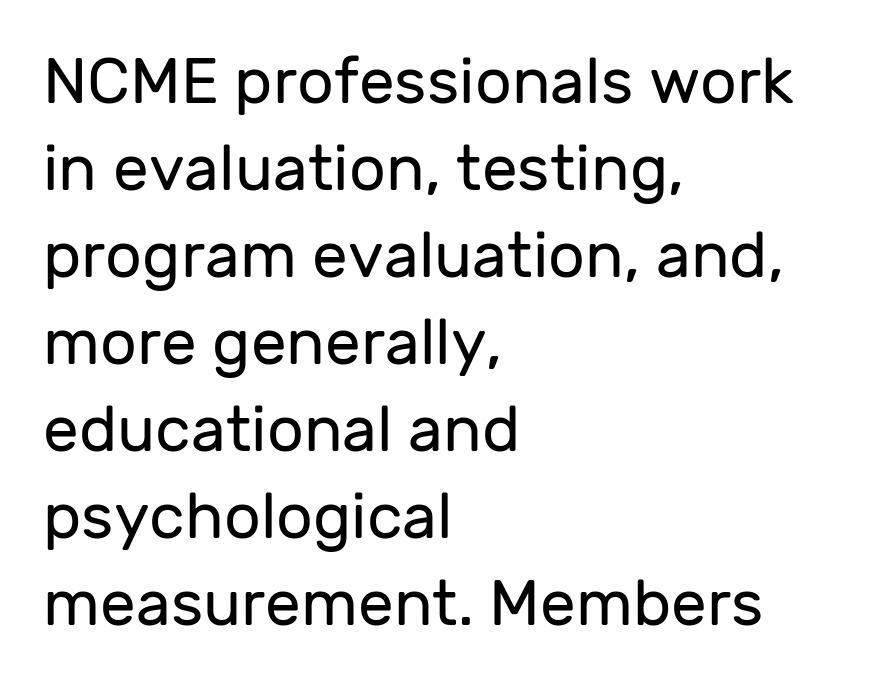
Tall strokes in this sample are plumb rather than angled. What kind of face is this? One without serifs — a sans. The typesetting does not lean heavy: it is not bold. Does the leading feel generous? No, just average. A typesetter would call this zero additional tracking.
